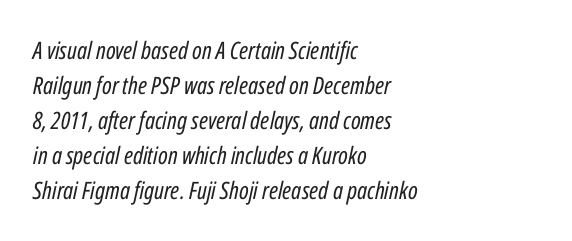
Q: Is the text bold? A: No.
Q: Is the text italic (slanted)? A: Yes, it leans right by about 12 degrees.
Q: Is the text underlined? A: No.
Q: How is the paragraph aligned? A: Left-aligned.
Q: Is the spacing between letters normal or unusually wide? A: Normal.
Q: Is the spacing between lines tight, normal or loose? A: Normal.
